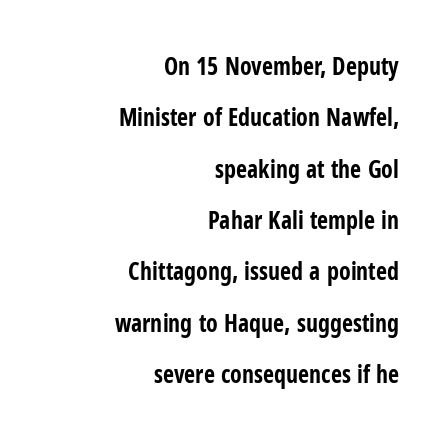
The image shows 24 px bold type, upright; set right-aligned, loose line spacing (2.14x), normal letter spacing, not underlined.
